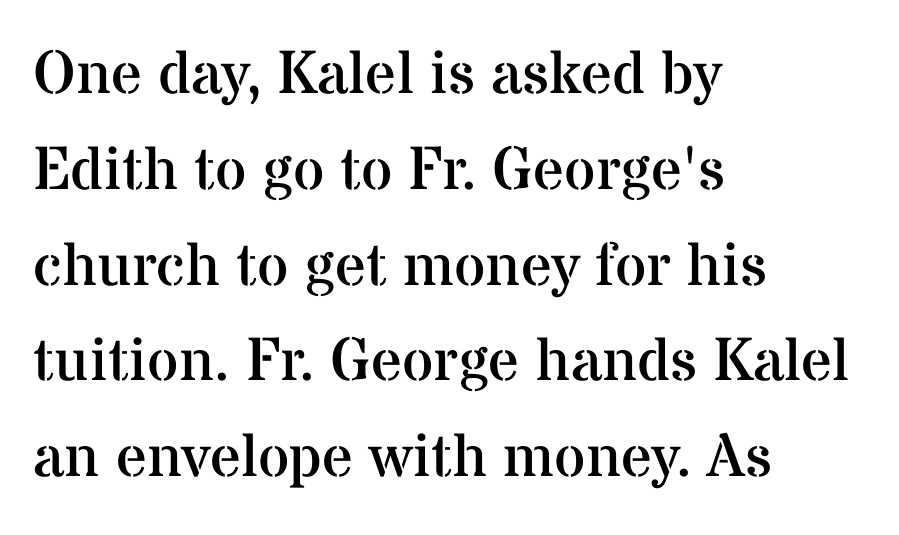
{"serif": "yes", "italic": "no", "bold": "no", "weight": "regular", "width": "normal", "stroke_contrast": "medium", "x_height": "medium", "monospaced": "no", "underline": "no", "align": "left", "line_spacing": "normal", "line_spacing_ratio": 1.57, "letter_spacing": "normal", "letter_spacing_em": 0.0, "glyph_px": 61}
